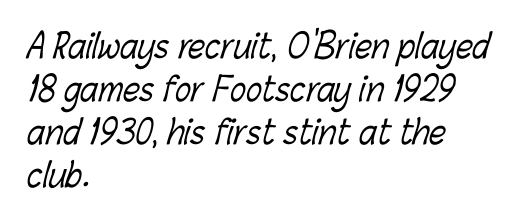
{"bold": "no", "weight": "light", "width": "condensed", "stroke_contrast": "low", "x_height": "medium", "monospaced": "no", "underline": "no", "align": "left", "line_spacing": "normal", "line_spacing_ratio": 1.3, "letter_spacing": "normal", "letter_spacing_em": 0.0, "glyph_px": 33}
